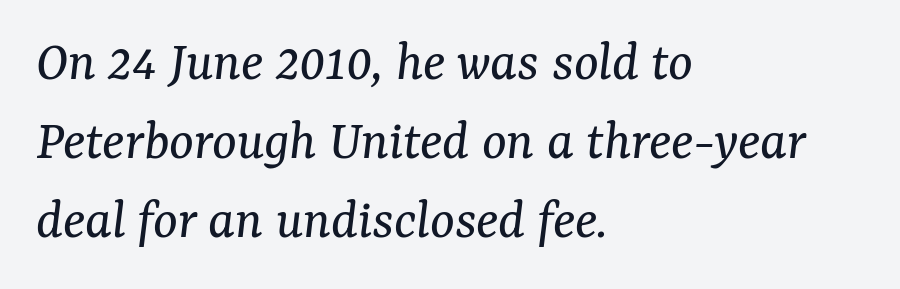
The image shows 58 px regular-weight serif type, italic (leaning right); set left-aligned, normal line spacing (1.36x), normal letter spacing, not underlined; medium stroke contrast and a medium x-height.
